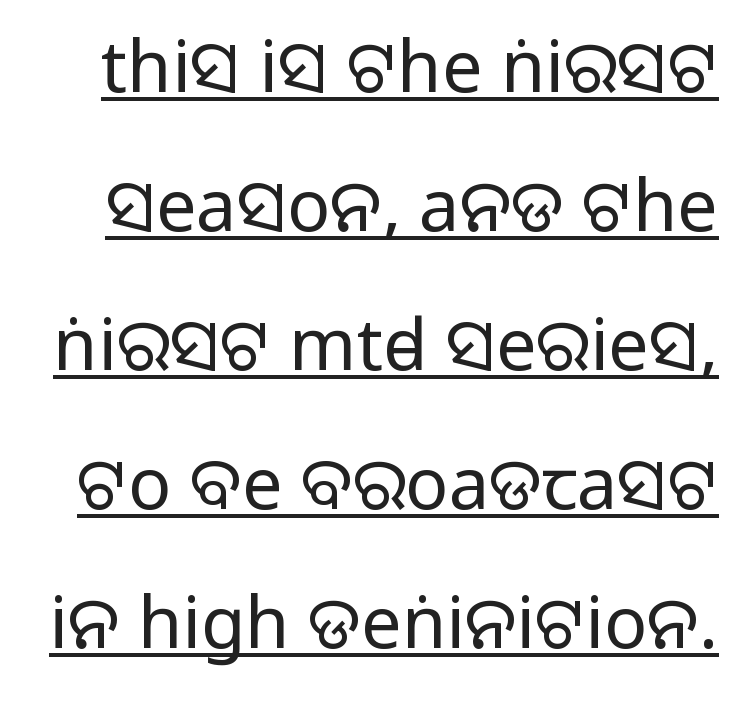
Q: Is the text italic (slanted)? A: No, it is upright.
Q: Is the typeface a serif or a sans-serif typeface? A: Sans-serif.
Q: Is the text underlined? A: Yes.
Q: Is the spacing between letters normal or unusually wide? A: Normal.
Q: Is the spacing between lines tight, normal or loose? A: Loose.
Q: Width (condensed, normal, or wide)? A: Normal.
Q: Stroke contrast? A: Medium.
Q: Monospaced? A: No.
